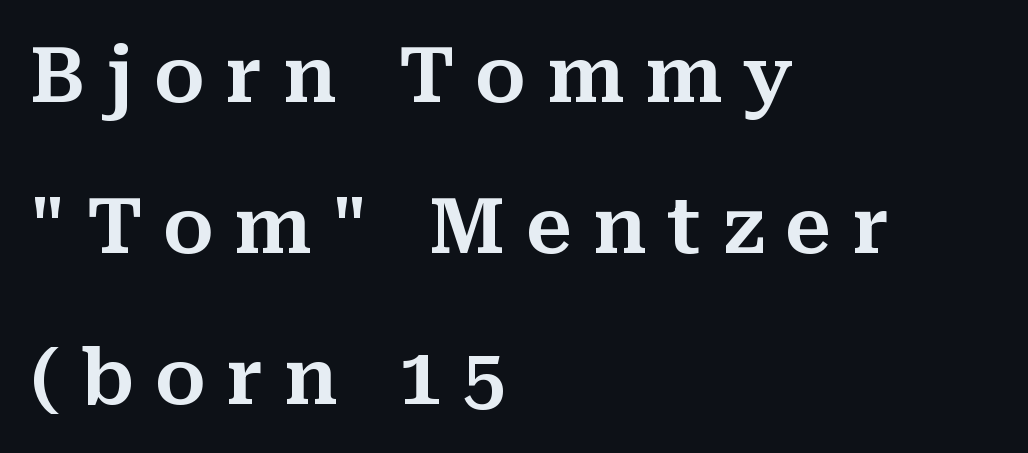
Q: Is the text italic (slanted)? A: No, it is upright.
Q: Is the typeface a serif or a sans-serif typeface? A: Serif.
Q: Is the text underlined? A: No.
Q: How is the paragraph aligned? A: Left-aligned.
Q: Is the spacing between letters normal or unusually wide? A: Unusually wide.
Q: Is the spacing between lines tight, normal or loose? A: Loose.
Q: Width (condensed, normal, or wide)? A: Normal.
Q: Stroke contrast? A: Medium.
Q: x-height? A: Medium.
Q: Monospaced? A: No.
